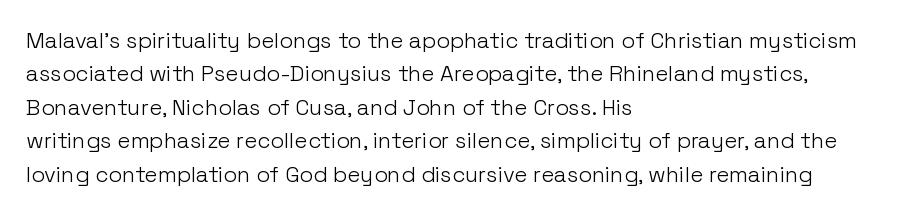
{"italic": "no", "bold": "no", "underline": "no", "align": "left", "line_spacing": "normal", "line_spacing_ratio": 1.52, "letter_spacing": "normal", "letter_spacing_em": 0.0, "glyph_px": 22}
